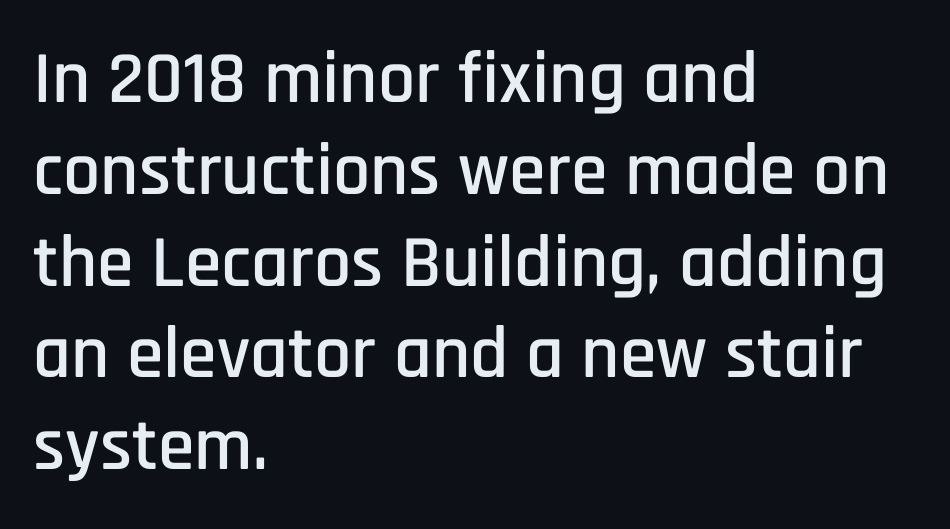
Looks like regular typesetting: each glyph gets only the width it needs. This sample is left-justified, so line endings fall wherever the words run out. If you drew a line through each stem, it would be perfectly vertical. The face used here is rendered with its standard letterfit. Beneath every word, the page is bare. This is sans-serif lettering, the kind often seen on screens and signage.
